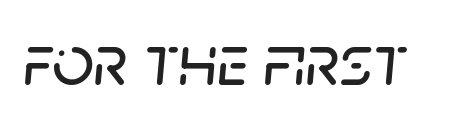
The image shows 73 px text type, italic (leaning right); set normal letter spacing, not underlined; low stroke contrast and a large x-height.
